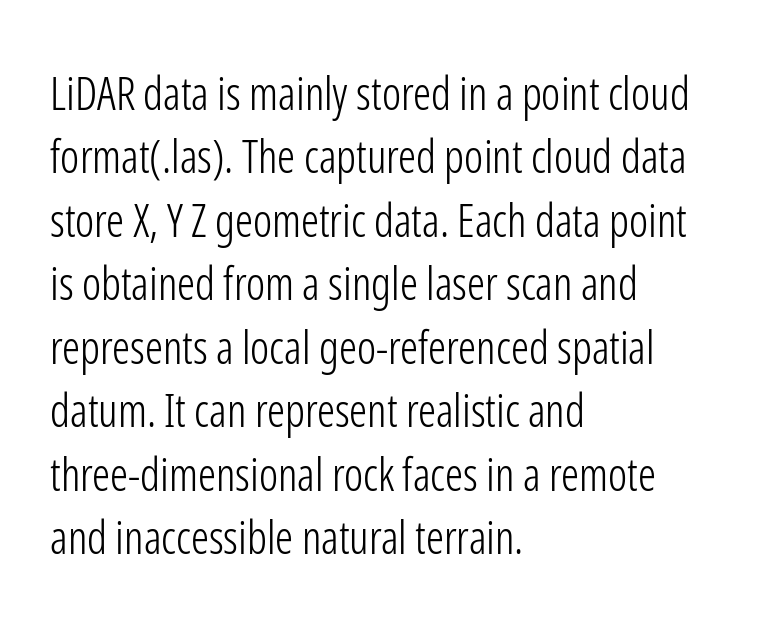
The image shows 45 px light, condensed sans-serif type, upright; set left-aligned, normal line spacing (1.41x), normal letter spacing, not underlined; low stroke contrast and a medium x-height.
